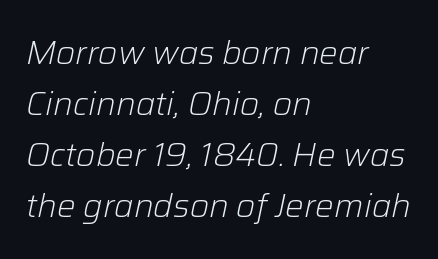
Inter-character spacing is left at the font's built-in metrics. The compositor pushed each line to the left boundary. The passage shown leans; its letterforms are oblique. Just letters on the line, the space beneath them empty. Is this a fixed-width face? No — the glyphs have proportional, varying widths. Compared with typical paragraphs, the rows here are spaced about the same.
